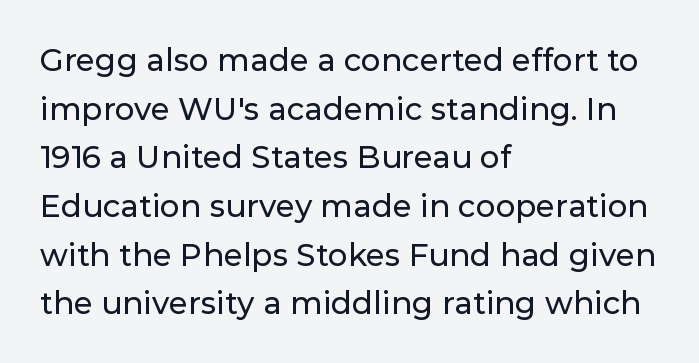
{"serif": "no", "italic": "no", "width": "normal", "stroke_contrast": "low", "x_height": "medium", "monospaced": "no", "underline": "no", "align": "left", "line_spacing": "normal", "line_spacing_ratio": 1.57, "letter_spacing": "normal", "letter_spacing_em": 0.0, "glyph_px": 31}
